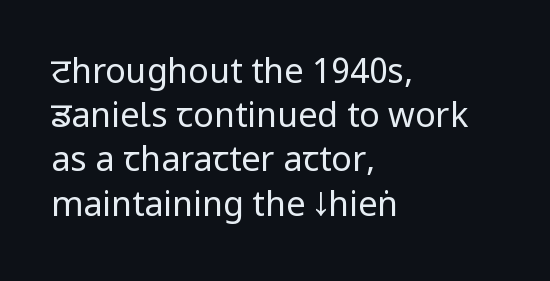
Q: Is the text bold? A: No.
Q: Is the text italic (slanted)? A: No, it is upright.
Q: Is the typeface a serif or a sans-serif typeface? A: Sans-serif.
Q: Is the text underlined? A: No.
Q: How is the paragraph aligned? A: Left-aligned.
Q: Is the spacing between letters normal or unusually wide? A: Normal.
Q: Is the spacing between lines tight, normal or loose? A: Normal.
Q: Width (condensed, normal, or wide)? A: Condensed.
Q: Stroke contrast? A: Low.
